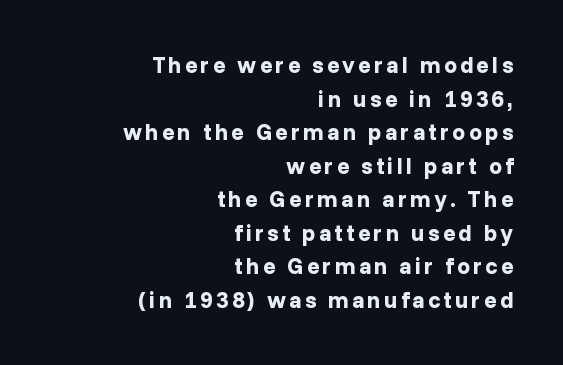
Students, this is bold: see how much ink each stroke carries. This sample keeps an unexceptional amount of space between lines. Check under the words: just untouched page. The paragraph has a hard right edge and a soft left edge. Unlike italic type, these characters show no tilt at all.
